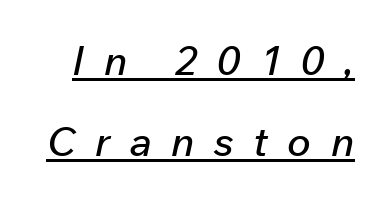
Regarding leading, the lines here are spaced well apart. Slanted lettering throughout. Does a line run under the words? Yes, clearly. A typesetter would call this heavily tracked-out type. Looks like regular typesetting: each glyph gets only the width it needs.
